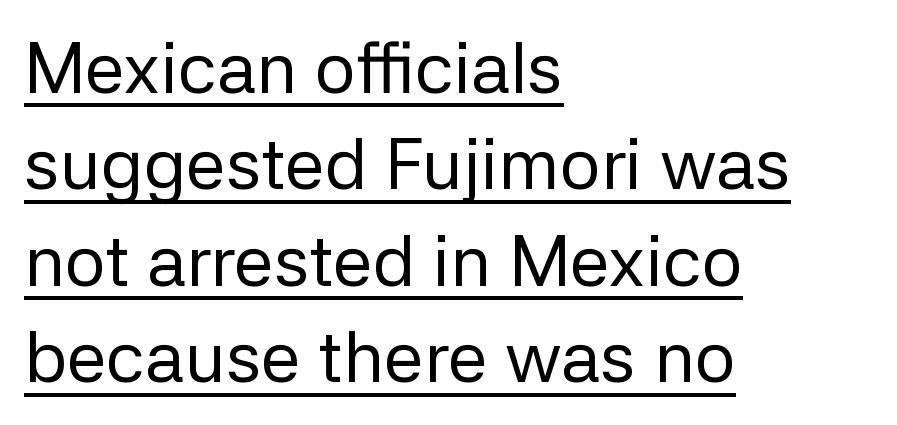
These lines sit exactly where default settings would place them. The rendered words wear a rule along their underside. No extra ink here — the face is not bold. A typesetter would call this proportional, since set widths differ per character. Each line starts at the same left margin while the right side varies. The passage shown has conventional tracking throughout.
